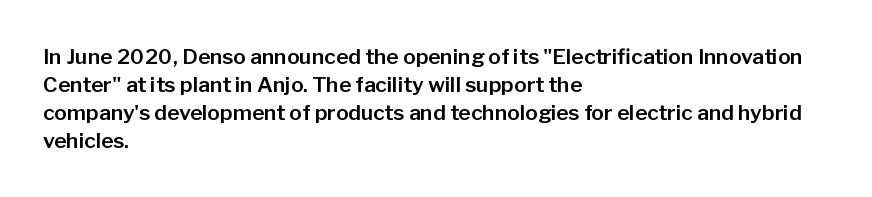
{"italic": "no", "underline": "no", "align": "left", "line_spacing": "normal", "line_spacing_ratio": 1.33, "letter_spacing": "normal", "letter_spacing_em": 0.0, "glyph_px": 21}
